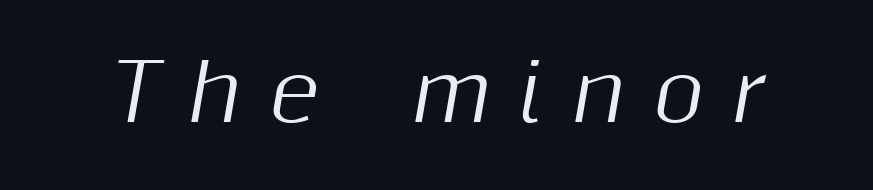
Q: Is the text italic (slanted)? A: Yes, it leans right by about 10 degrees.
Q: Is the text underlined? A: No.
Q: Is the spacing between letters normal or unusually wide? A: Unusually wide.
Q: Width (condensed, normal, or wide)? A: Normal.
Q: Stroke contrast? A: Medium.
Q: x-height? A: Medium.
Q: Monospaced? A: No.
